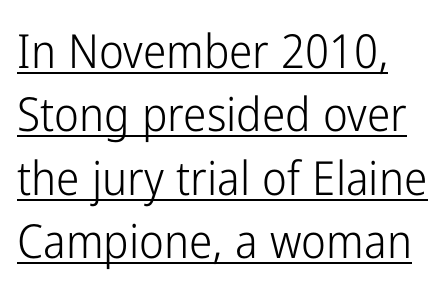
Q: Is the text bold? A: No.
Q: Is the text italic (slanted)? A: No, it is upright.
Q: Is the typeface a serif or a sans-serif typeface? A: Sans-serif.
Q: Is the text underlined? A: Yes.
Q: How is the paragraph aligned? A: Left-aligned.
Q: Is the spacing between letters normal or unusually wide? A: Normal.
Q: Is the spacing between lines tight, normal or loose? A: Normal.
Q: Width (condensed, normal, or wide)? A: Condensed.
Q: Stroke contrast? A: Low.
Q: x-height? A: Medium.
Q: Monospaced? A: No.
